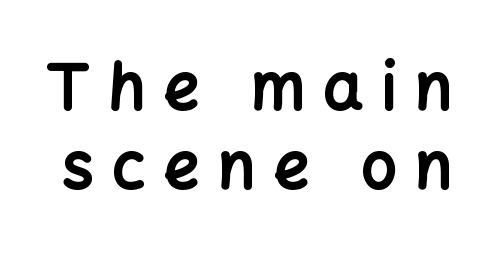
{"serif": "no", "italic": "no", "bold": "yes", "weight": "bold", "width": "normal", "stroke_contrast": "low", "x_height": "medium", "monospaced": "no", "underline": "no", "line_spacing": "normal", "line_spacing_ratio": 1.25, "letter_spacing": "wide", "letter_spacing_em": 0.29, "glyph_px": 63}
